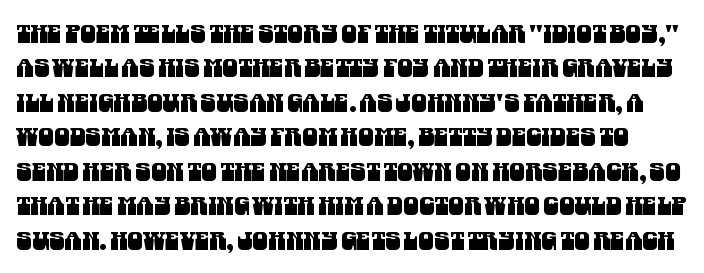
The image shows 25 px text type; set normal line spacing (1.38x), normal letter spacing, not underlined.
